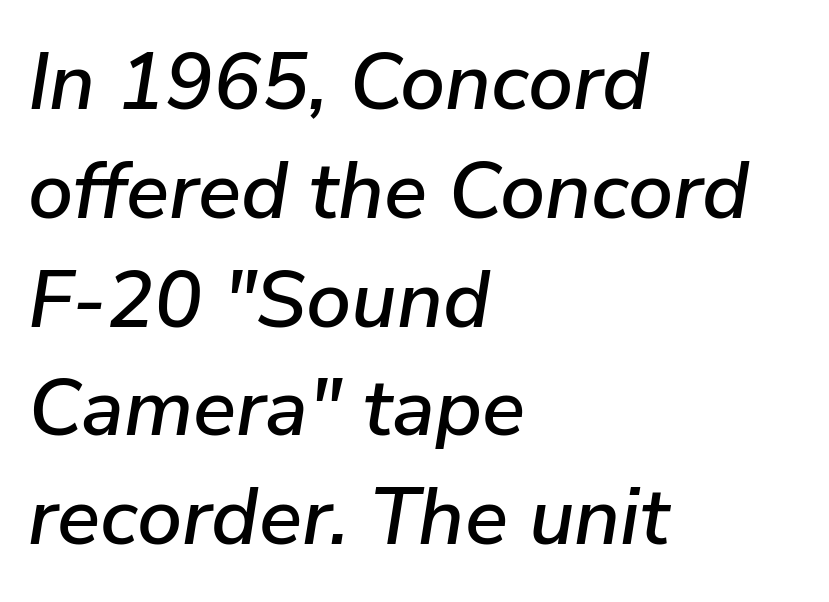
Q: Is the text italic (slanted)? A: Yes, it leans right by about 9 degrees.
Q: Is the text underlined? A: No.
Q: How is the paragraph aligned? A: Left-aligned.
Q: Is the spacing between letters normal or unusually wide? A: Normal.
Q: Is the spacing between lines tight, normal or loose? A: Normal.
Q: Width (condensed, normal, or wide)? A: Normal.
Q: Stroke contrast? A: Low.
Q: x-height? A: Medium.
Q: Monospaced? A: No.
